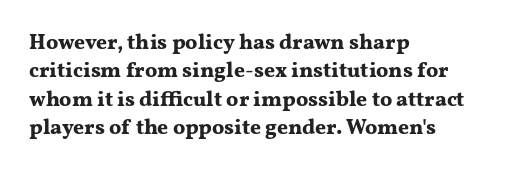
Q: Is the text bold? A: Yes.
Q: Is the text italic (slanted)? A: No, it is upright.
Q: Is the text underlined? A: No.
Q: How is the paragraph aligned? A: Left-aligned.
Q: Is the spacing between letters normal or unusually wide? A: Normal.
Q: Is the spacing between lines tight, normal or loose? A: Normal.
